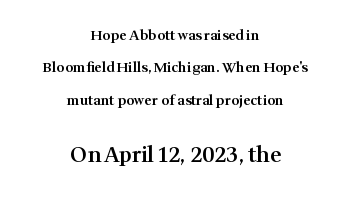
{"italic": "no", "bold": "semi", "underline": "no", "align": "center", "line_spacing": "loose", "line_spacing_ratio": 2.31, "letter_spacing": "normal", "letter_spacing_em": 0.0, "larger_block": "second", "size_ratio": 1.5, "glyph_px": 21}
